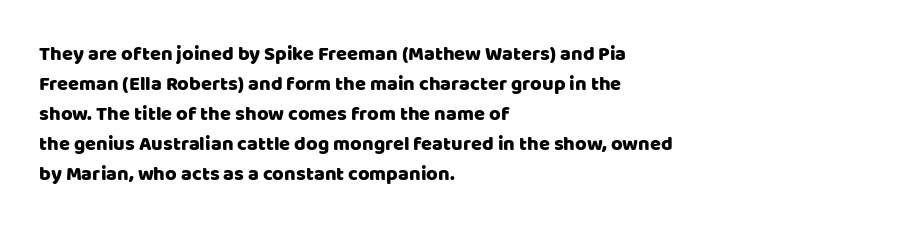
Q: Is the text italic (slanted)? A: No, it is upright.
Q: Is the text underlined? A: No.
Q: How is the paragraph aligned? A: Left-aligned.
Q: Is the spacing between letters normal or unusually wide? A: Normal.
Q: Is the spacing between lines tight, normal or loose? A: Normal.
